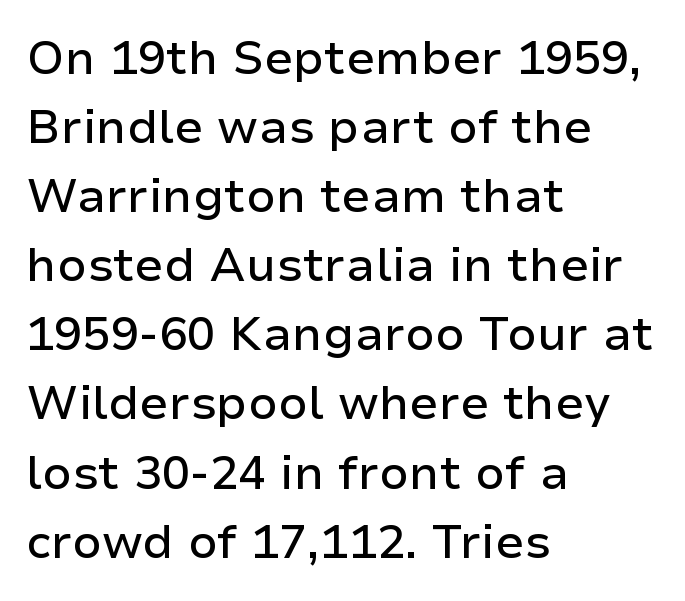
The image shows 47 px sans-serif type, upright; set left-aligned, normal line spacing (1.47x), normal letter spacing, not underlined; low stroke contrast and a medium x-height.
